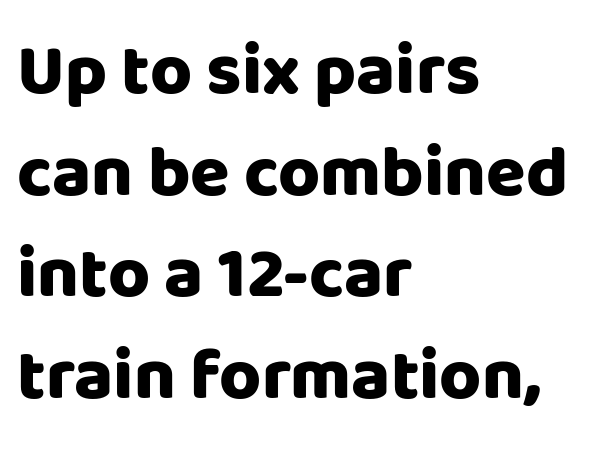
Its strokes are broad and dark, the hallmark of bold type. Vertically, the passage feels balanced, rows spaced as you'd expect. Horizontally, the lines are justified to the leading edge only. The face used here is rendered with its standard letterfit. You can tell from the bare stems that sans-serif type was used. The font's upright variant was chosen for this text.
